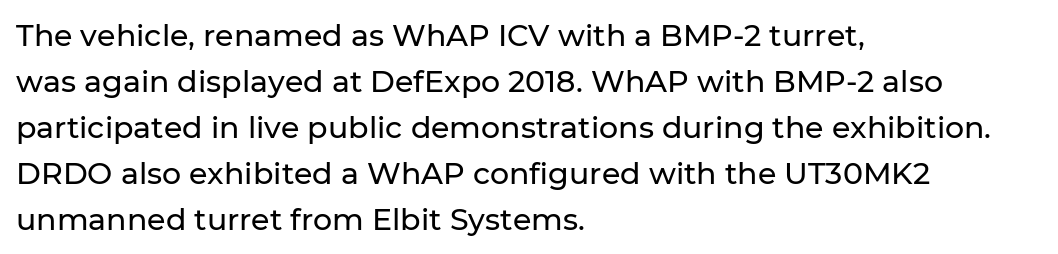
Casual observation: everything's shoved over to the left. Whoever set this chose a conventional vertical rhythm. Unlike italic type, these characters show no tilt at all. Compared with typical body copy, the letter spacing here is the same. The baseline area is clear. Regarding serifs, this sample does without them.
